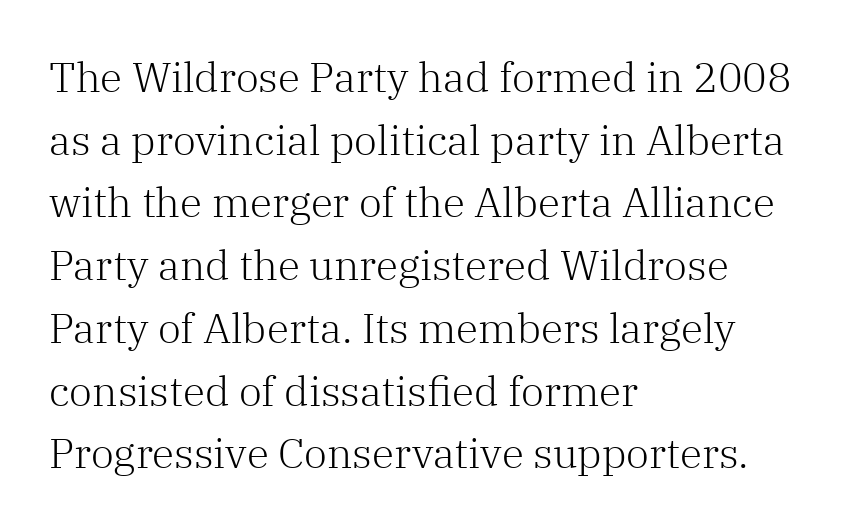
The image shows 41 px light serif type, upright; set left-aligned, normal line spacing (1.53x), normal letter spacing, not underlined; low stroke contrast and a medium x-height.
